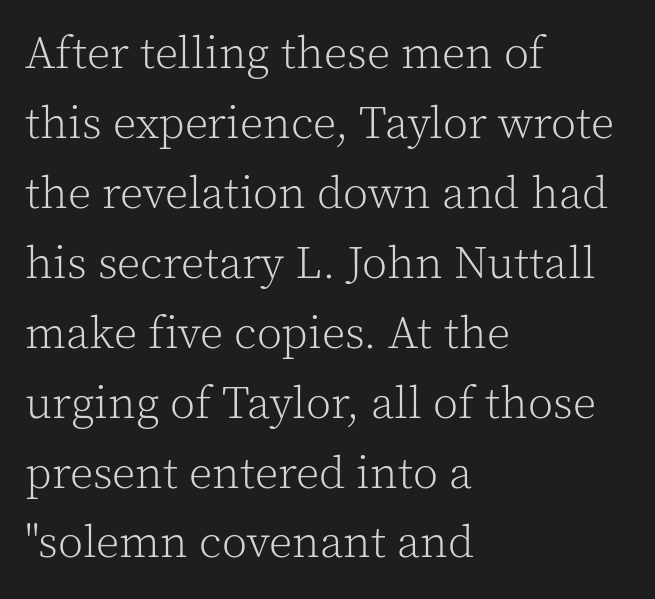
Q: Is the text bold? A: No.
Q: Is the text italic (slanted)? A: No, it is upright.
Q: Is the typeface a serif or a sans-serif typeface? A: Serif.
Q: Is the text underlined? A: No.
Q: How is the paragraph aligned? A: Left-aligned.
Q: Is the spacing between letters normal or unusually wide? A: Normal.
Q: Is the spacing between lines tight, normal or loose? A: Normal.
Q: Width (condensed, normal, or wide)? A: Normal.
Q: x-height? A: Medium.
Q: Monospaced? A: No.
